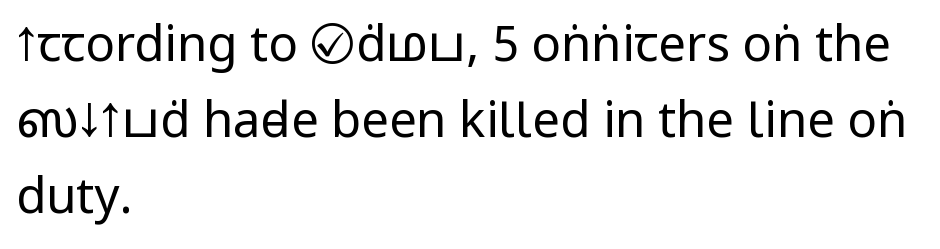
{"serif": "no", "italic": "no", "bold": "no", "weight": "regular", "width": "condensed", "stroke_contrast": "low", "x_height": "large", "monospaced": "no", "underline": "no", "align": "left", "line_spacing": "normal", "line_spacing_ratio": 1.55, "letter_spacing": "normal", "letter_spacing_em": 0.0, "glyph_px": 49}
